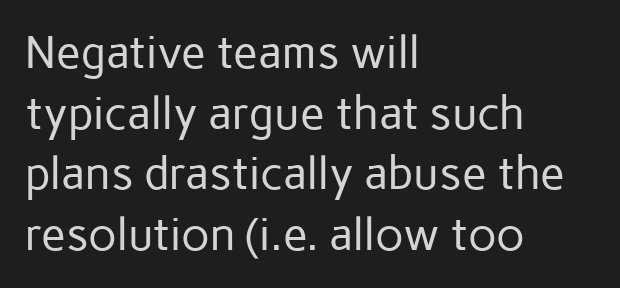
Character widths vary here, with narrow letters taking less room than wide ones. The passage shown has conventional tracking throughout. If you drew a ruler down the left edge, every line would touch it. In terms of leading, this rendering sits right in the middle.
